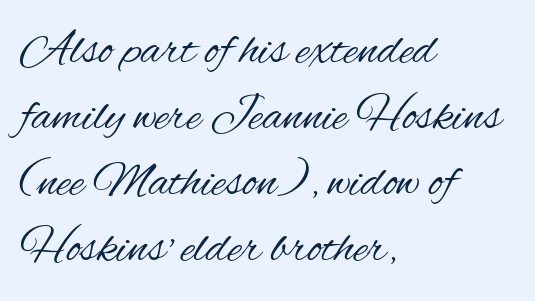
The image shows 49 px regular-weight, condensed sans-serif type; set left-aligned, normal line spacing (1.35x), normal letter spacing, not underlined; medium stroke contrast and a small x-height.
